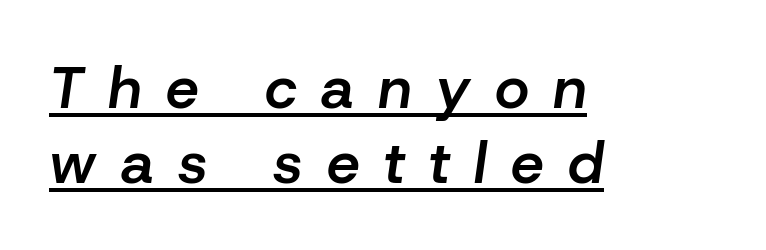
Each glyph is drawn with semibold strokes, heavier than normal yet not fully bold. Vertically, the passage feels balanced, rows spaced as you'd expect. Characters are canted at an angle relative to the baseline's perpendicular. The paragraph shown leans on its left margin. Someone cranked the tracking dial way up on this one. Note the varied advance widths — an 'i' is clearly narrower than an 'm'.
